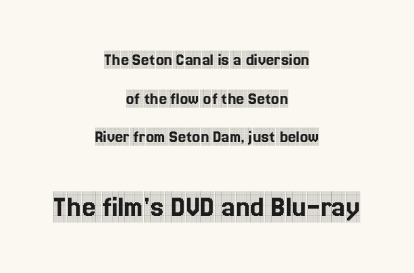
Q: Is the text italic (slanted)? A: No, it is upright.
Q: Is the typeface a serif or a sans-serif typeface? A: Serif.
Q: Is the text underlined? A: No.
Q: How is the paragraph aligned? A: Centered.
Q: Is the spacing between letters normal or unusually wide? A: Normal.
Q: Is the spacing between lines tight, normal or loose? A: Loose.
Q: Which block of text is set in a larger size, the first (top) or the second (bottom)? A: The second (bottom) one.
Q: Width (condensed, normal, or wide)? A: Condensed.
Q: x-height? A: Large.
Q: Monospaced? A: No.
